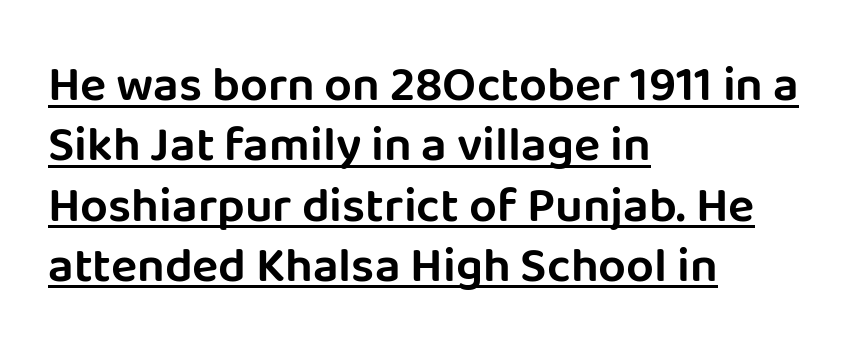
This rendering uses left alignment, leaving the right contour irregular. This sample uses an upright cut, with every glyph sitting square on the baseline. Regarding serifs, this sample does without them. The line texture is even and compact thanks to regular tracking.
